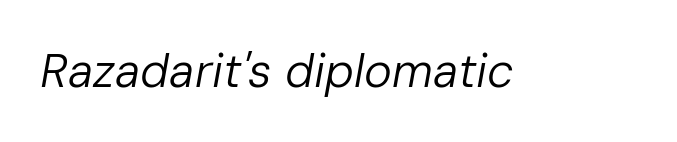
{"italic": "yes", "lean": "right", "slant_degrees": 10, "bold": "no", "weight": "regular", "width": "normal", "stroke_contrast": "low", "x_height": "medium", "monospaced": "no", "underline": "no", "letter_spacing": "normal", "letter_spacing_em": 0.0, "glyph_px": 47}
